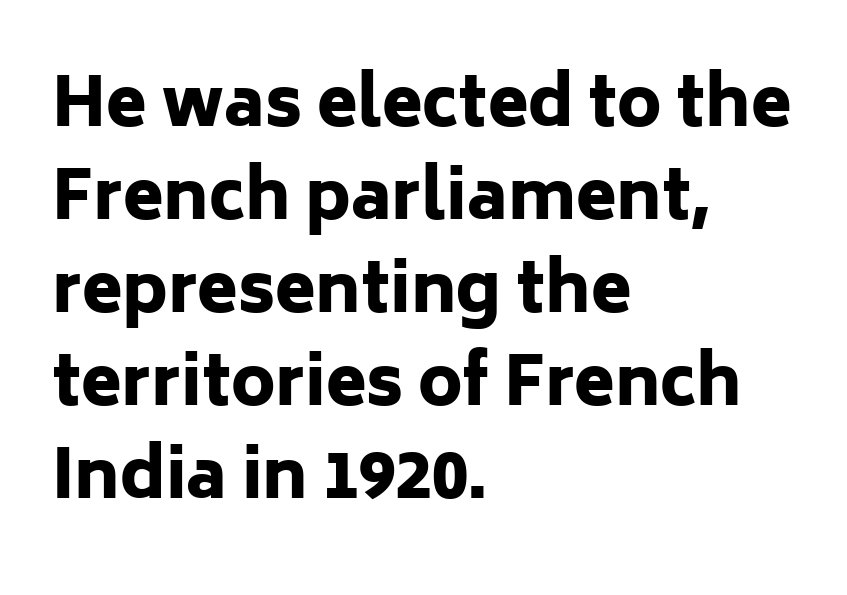
Q: Is the text bold? A: Yes.
Q: Is the text italic (slanted)? A: No, it is upright.
Q: Is the typeface a serif or a sans-serif typeface? A: Sans-serif.
Q: Is the text underlined? A: No.
Q: How is the paragraph aligned? A: Left-aligned.
Q: Is the spacing between letters normal or unusually wide? A: Normal.
Q: Is the spacing between lines tight, normal or loose? A: Normal.
Q: Width (condensed, normal, or wide)? A: Normal.
Q: Stroke contrast? A: Low.
Q: x-height? A: Medium.
Q: Monospaced? A: No.
